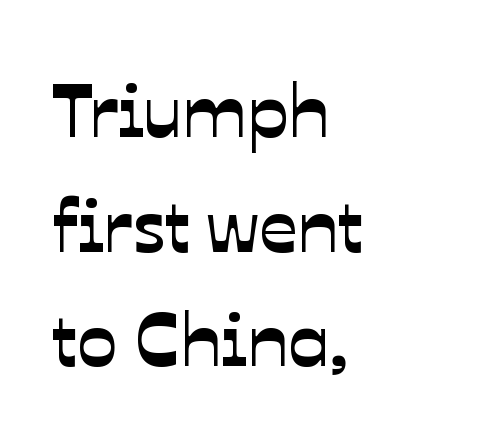
If you drew a ruler down the left edge, every line would touch it. The letterforms sit shoulder to shoulder at normal distance. A typesetter would call this leading conventional body-copy spacing. The type family on display is of the sans-serif kind. The gap between lines stays unmarked. Here the designer chose a conventional face with non-uniform glyph widths.
